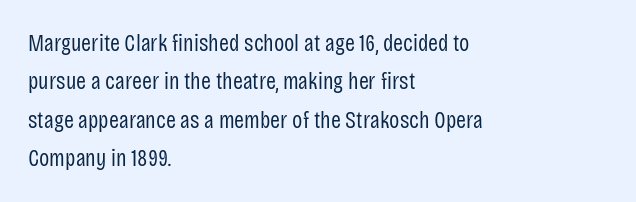
Q: Is the text bold? A: No.
Q: Is the text italic (slanted)? A: No, it is upright.
Q: Is the text underlined? A: No.
Q: How is the paragraph aligned? A: Left-aligned.
Q: Is the spacing between letters normal or unusually wide? A: Normal.
Q: Is the spacing between lines tight, normal or loose? A: Normal.
